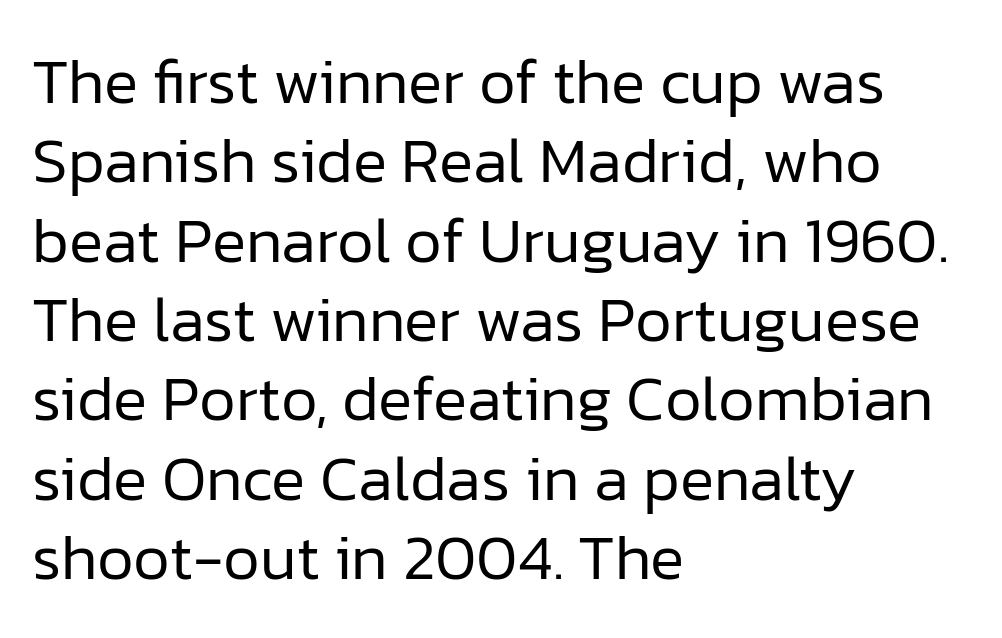
The image shows 64 px regular-weight sans-serif type, upright; set left-aligned, line spacing 1.24x, normal letter spacing, not underlined; low stroke contrast and a medium x-height.
